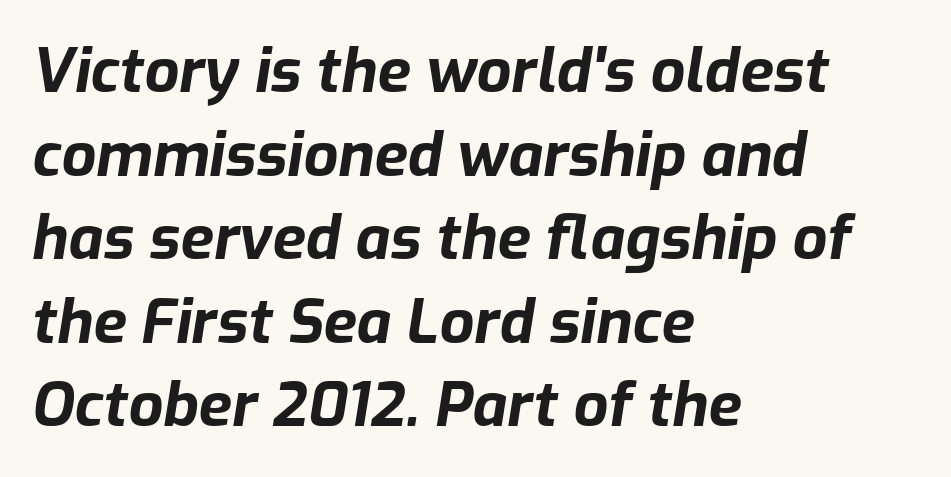
{"italic": "yes", "lean": "right", "slant_degrees": 9, "bold": "yes", "weight": "bold", "width": "normal", "stroke_contrast": "low", "x_height": "medium", "monospaced": "no", "underline": "no", "align": "left", "line_spacing": "normal", "line_spacing_ratio": 1.37, "letter_spacing": "normal", "letter_spacing_em": 0.0, "glyph_px": 61}
